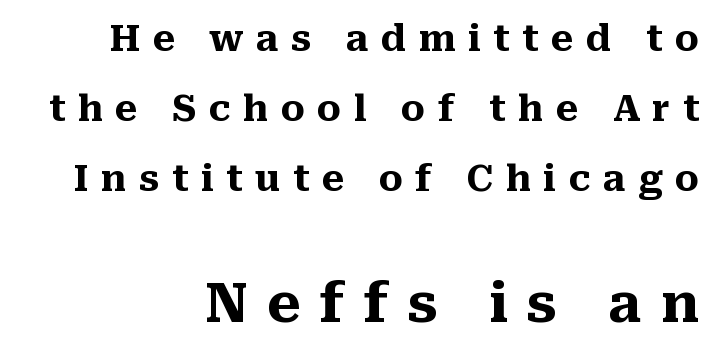
Q: Is the text bold? A: Yes.
Q: Is the text italic (slanted)? A: No, it is upright.
Q: Is the typeface a serif or a sans-serif typeface? A: Serif.
Q: Is the text underlined? A: No.
Q: How is the paragraph aligned? A: Right-aligned.
Q: Is the spacing between letters normal or unusually wide? A: Unusually wide.
Q: Is the spacing between lines tight, normal or loose? A: Loose.
Q: Which block of text is set in a larger size, the first (top) or the second (bottom)? A: The second (bottom) one.
Q: Width (condensed, normal, or wide)? A: Normal.
Q: Stroke contrast? A: Medium.
Q: x-height? A: Medium.
Q: Monospaced? A: No.
